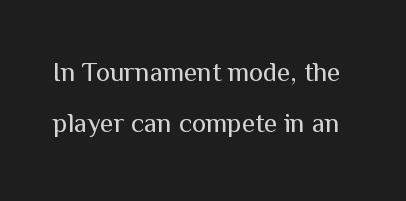
Students, note that the glyphs here touch the page at normal intervals. This is not heavy type; no bold has been used. The strip under each line holds only bare page. The specimen reads as upright at a glance.
